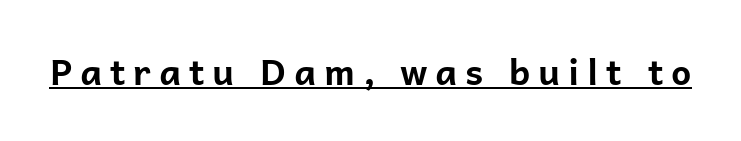
{"serif": "no", "italic": "no", "bold": "yes", "weight": "bold", "width": "normal", "stroke_contrast": "low", "x_height": "medium", "monospaced": "no", "underline": "yes", "letter_spacing": "wide", "letter_spacing_em": 0.22, "glyph_px": 36}
